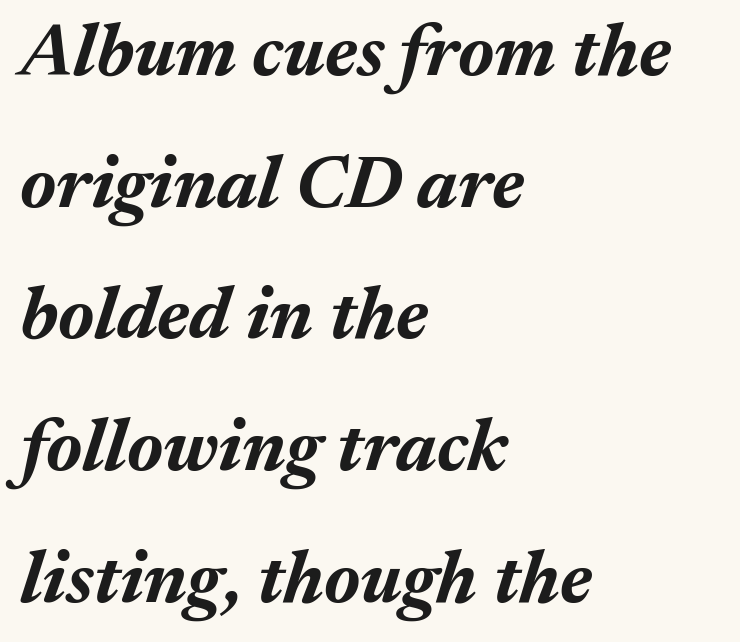
{"italic": "yes", "lean": "right", "slant_degrees": 17, "bold": "yes", "weight": "bold", "width": "normal", "stroke_contrast": "medium", "x_height": "medium", "monospaced": "no", "underline": "no", "align": "left", "line_spacing_ratio": 1.78, "letter_spacing": "normal", "letter_spacing_em": 0.0, "glyph_px": 74}
